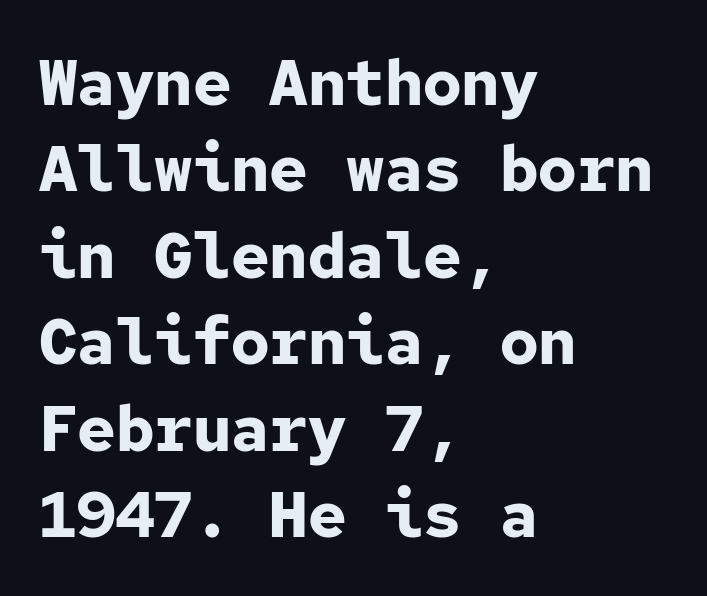
Teacher's note: observe the even left margin — that is flush-left alignment. This is roman type, the default non-slanted kind. Plenty of ink on the page — the face is bold. Typographically, this falls in the sans-serif category.
